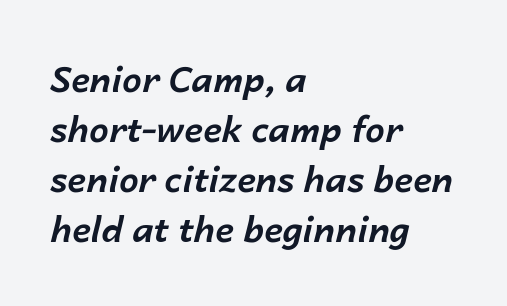
{"italic": "yes", "lean": "right", "slant_degrees": 14, "bold": "yes", "weight": "bold", "width": "normal", "stroke_contrast": "low", "x_height": "medium", "monospaced": "no", "underline": "no", "align": "left", "line_spacing": "normal", "line_spacing_ratio": 1.43, "letter_spacing": "normal", "letter_spacing_em": 0.0, "glyph_px": 35}
